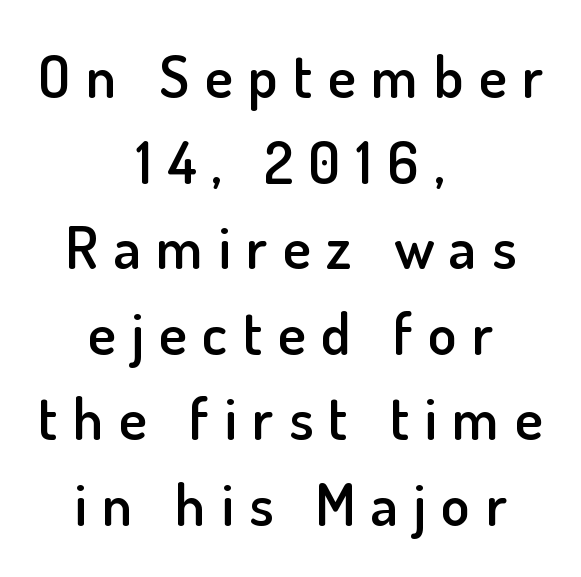
{"serif": "no", "italic": "no", "bold": "semi", "weight": "semibold", "width": "normal", "stroke_contrast": "low", "x_height": "small", "monospaced": "no", "underline": "no", "align": "center", "line_spacing": "normal", "line_spacing_ratio": 1.45, "letter_spacing": "wide", "letter_spacing_em": 0.26, "glyph_px": 59}
